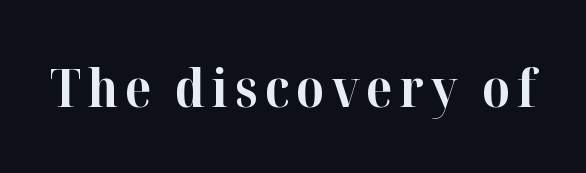
Q: Is the text bold? A: Yes.
Q: Is the text italic (slanted)? A: No, it is upright.
Q: Is the typeface a serif or a sans-serif typeface? A: Serif.
Q: Is the text underlined? A: No.
Q: Width (condensed, normal, or wide)? A: Normal.
Q: Stroke contrast? A: High.
Q: x-height? A: Medium.
Q: Monospaced? A: No.
